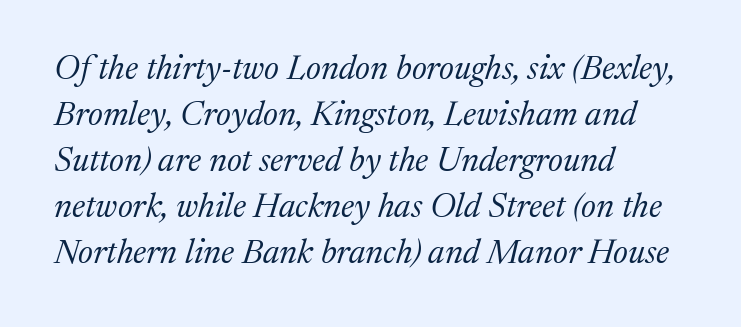
Q: Is the text bold? A: No.
Q: Is the text italic (slanted)? A: Yes, it leans right by about 17 degrees.
Q: Is the typeface a serif or a sans-serif typeface? A: Serif.
Q: Is the text underlined? A: No.
Q: How is the paragraph aligned? A: Left-aligned.
Q: Is the spacing between letters normal or unusually wide? A: Normal.
Q: Is the spacing between lines tight, normal or loose? A: Normal.
Q: Width (condensed, normal, or wide)? A: Normal.
Q: Stroke contrast? A: Medium.
Q: x-height? A: Medium.
Q: Monospaced? A: No.
